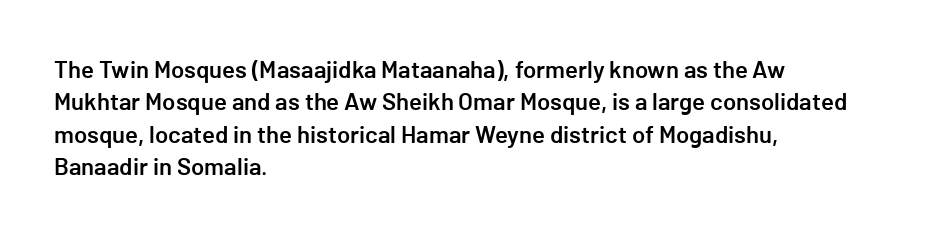
{"italic": "no", "bold": "semi", "underline": "no", "align": "left", "line_spacing": "normal", "line_spacing_ratio": 1.35, "letter_spacing": "normal", "letter_spacing_em": 0.0, "glyph_px": 24}
